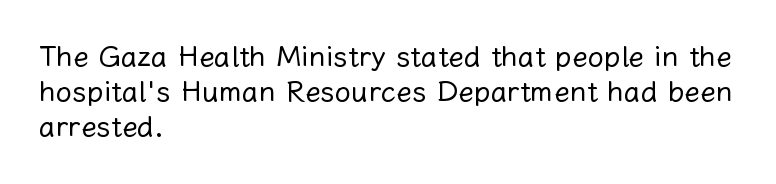
Q: Is the text bold? A: No.
Q: Is the text italic (slanted)? A: No, it is upright.
Q: Is the text underlined? A: No.
Q: How is the paragraph aligned? A: Left-aligned.
Q: Is the spacing between letters normal or unusually wide? A: Normal.
Q: Width (condensed, normal, or wide)? A: Normal.
Q: Stroke contrast? A: Low.
Q: x-height? A: Medium.
Q: Monospaced? A: No.
